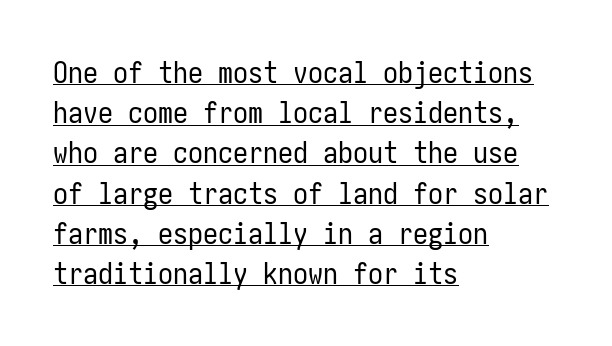
The image shows 30 px regular-weight, condensed sans-serif type, upright; set left-aligned, normal line spacing (1.34x), normal letter spacing, underlined; low stroke contrast and a medium x-height.
